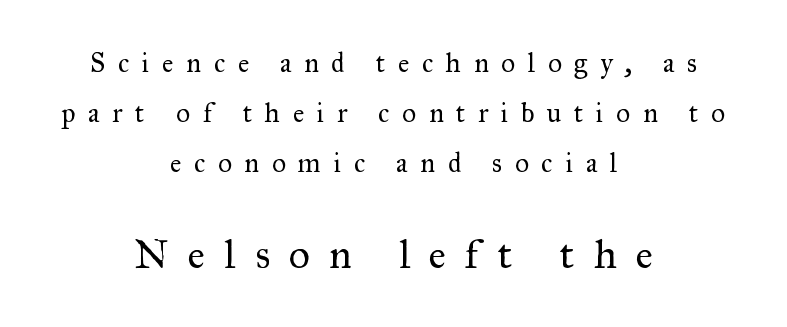
Is this a fixed-width face? No — the glyphs have proportional, varying widths. Words float on clear page, feet unadorned. The typeface has the unassuming heft of standard copy or less. Leftover space on each line is divided equally before and after the words. Notice how the stems are strictly vertical — no italics here.
